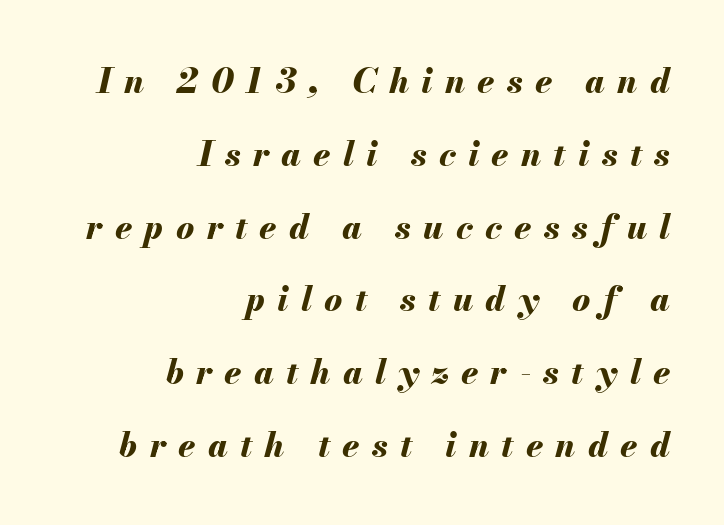
The image shows 34 px bold type, italic (leaning right); set right-aligned, loose line spacing (2.14x), unusually wide letter spacing (+0.36 em), not underlined; medium stroke contrast and a small x-height.
